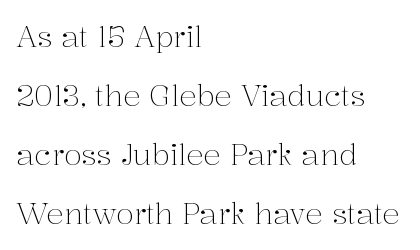
{"serif": "yes", "italic": "no", "bold": "no", "weight": "light", "width": "normal", "stroke_contrast": "medium", "x_height": "medium", "monospaced": "no", "underline": "no", "align": "left", "line_spacing": "loose", "line_spacing_ratio": 2.04, "letter_spacing": "normal", "letter_spacing_em": 0.0, "glyph_px": 29}
